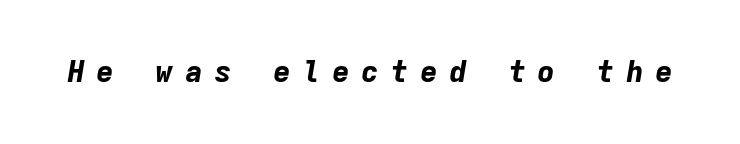
The image shows 30 px bold type, italic (leaning right), monospaced; set unusually wide letter spacing (+0.38 em), not underlined; low stroke contrast and a medium x-height.
